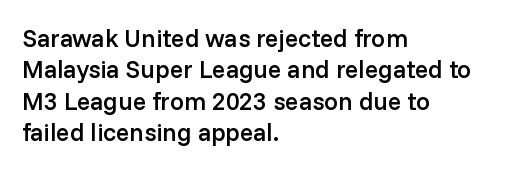
The image shows 25 px text type, upright; set left-aligned, normal line spacing (1.26x), normal letter spacing, not underlined.
